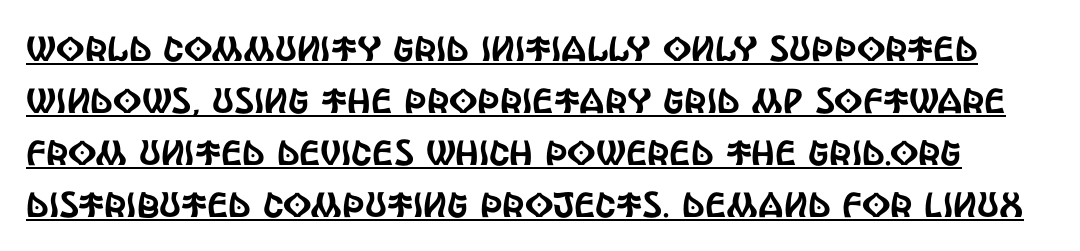
The image shows 35 px condensed sans-serif type, upright; set normal line spacing (1.49x), normal letter spacing, underlined; a large x-height.
